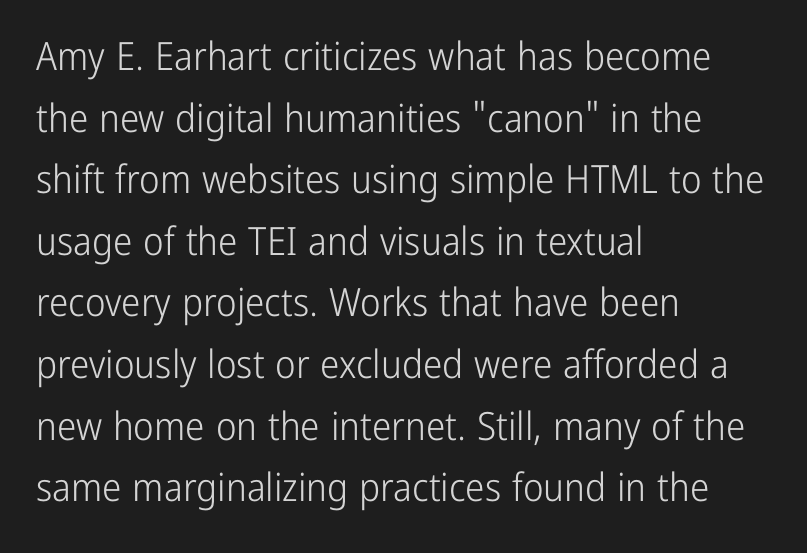
Q: Is the text bold? A: No.
Q: Is the text italic (slanted)? A: No, it is upright.
Q: Is the typeface a serif or a sans-serif typeface? A: Sans-serif.
Q: Is the text underlined? A: No.
Q: How is the paragraph aligned? A: Left-aligned.
Q: Is the spacing between letters normal or unusually wide? A: Normal.
Q: Is the spacing between lines tight, normal or loose? A: Normal.
Q: Width (condensed, normal, or wide)? A: Condensed.
Q: Stroke contrast? A: Low.
Q: x-height? A: Medium.
Q: Monospaced? A: No.
